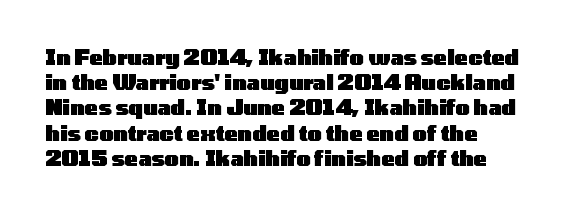
The image shows 20 px bold type, upright; set left-aligned, normal line spacing (1.26x), normal letter spacing, not underlined.
